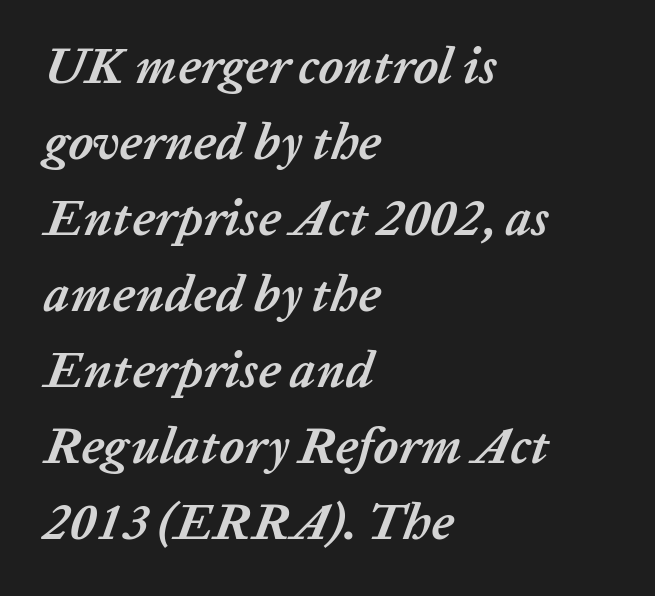
Is the type bold? Yes — the strokes are clearly thick and heavy. Looks like regular typesetting: each glyph gets only the width it needs. Nobody drew a line under any word here. The lettering tilts uniformly, giving the passage an italic look. Line beginnings align vertically; line endings do not.
